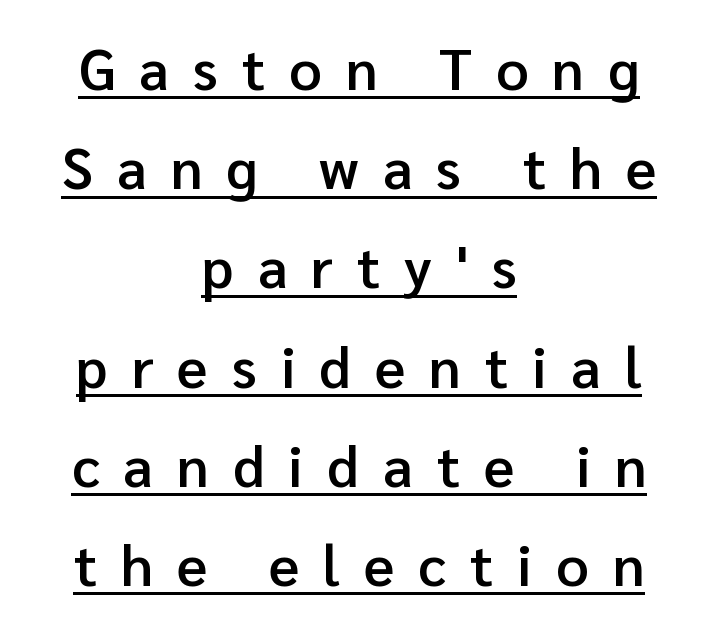
Q: Is the text bold? A: Semi-bold.
Q: Is the text italic (slanted)? A: No, it is upright.
Q: Is the typeface a serif or a sans-serif typeface? A: Sans-serif.
Q: Is the text underlined? A: Yes.
Q: How is the paragraph aligned? A: Centered.
Q: Is the spacing between letters normal or unusually wide? A: Unusually wide.
Q: Width (condensed, normal, or wide)? A: Normal.
Q: Stroke contrast? A: Low.
Q: x-height? A: Medium.
Q: Monospaced? A: No.
